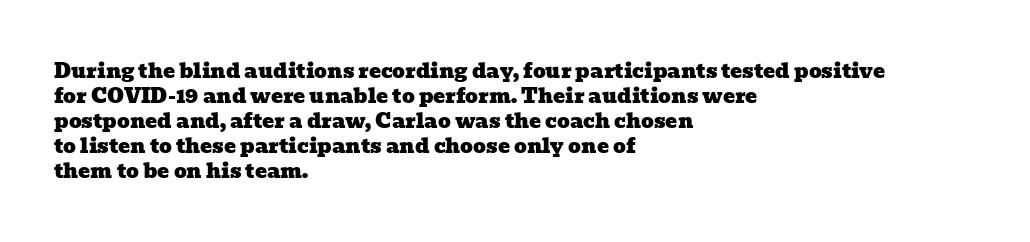
Q: Is the text underlined? A: No.
Q: How is the paragraph aligned? A: Left-aligned.
Q: Is the spacing between letters normal or unusually wide? A: Normal.
Q: Is the spacing between lines tight, normal or loose? A: Normal.
